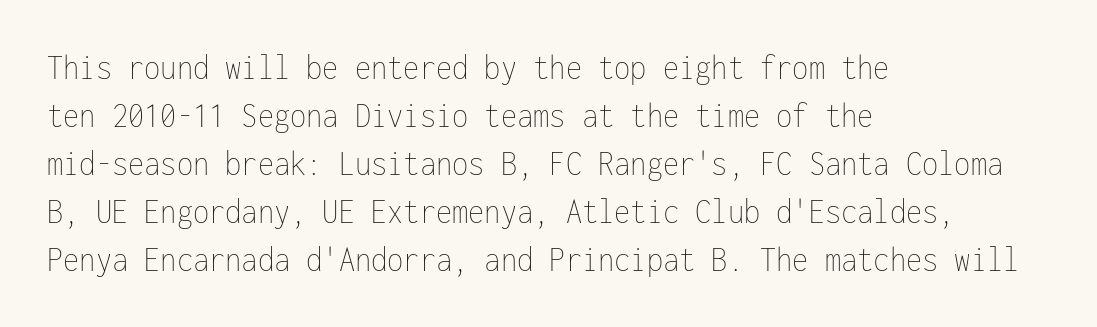
The image shows 37 px thin, condensed type, upright, monospaced; set left-aligned, normal line spacing (1.3x), normal letter spacing, not underlined; low stroke contrast and a medium x-height.
